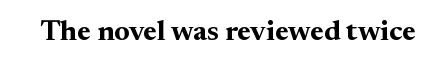
Q: Is the text bold? A: Yes.
Q: Is the text italic (slanted)? A: No, it is upright.
Q: Is the typeface a serif or a sans-serif typeface? A: Serif.
Q: Is the text underlined? A: No.
Q: Is the spacing between letters normal or unusually wide? A: Normal.
Q: Width (condensed, normal, or wide)? A: Normal.
Q: Stroke contrast? A: Medium.
Q: x-height? A: Small.
Q: Monospaced? A: No.
